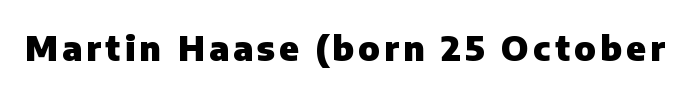
Q: Is the text bold? A: Yes.
Q: Is the text italic (slanted)? A: No, it is upright.
Q: Is the typeface a serif or a sans-serif typeface? A: Sans-serif.
Q: Is the text underlined? A: No.
Q: Width (condensed, normal, or wide)? A: Normal.
Q: Stroke contrast? A: Low.
Q: x-height? A: Medium.
Q: Monospaced? A: No.
